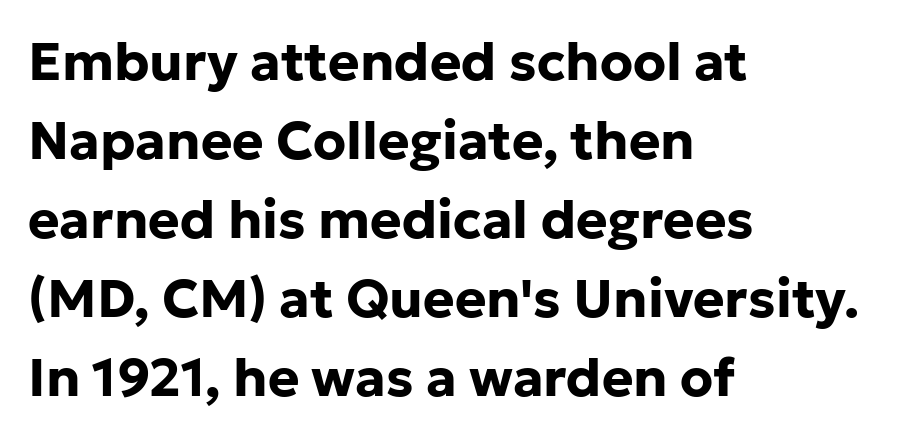
{"serif": "no", "italic": "no", "bold": "yes", "weight": "bold", "width": "normal", "stroke_contrast": "low", "x_height": "medium", "monospaced": "no", "underline": "no", "align": "left", "line_spacing": "normal", "line_spacing_ratio": 1.49, "letter_spacing": "normal", "letter_spacing_em": 0.0, "glyph_px": 53}
